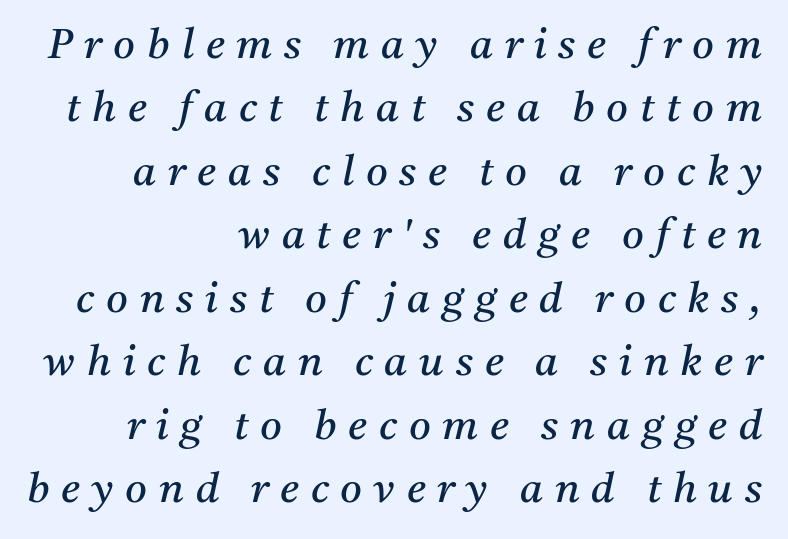
{"serif": "yes", "italic": "yes", "lean": "right", "slant_degrees": 11, "bold": "no", "weight": "regular", "width": "normal", "stroke_contrast": "medium", "x_height": "medium", "monospaced": "no", "underline": "no", "align": "right", "line_spacing": "normal", "line_spacing_ratio": 1.51, "letter_spacing": "wide", "letter_spacing_em": 0.28, "glyph_px": 42}
